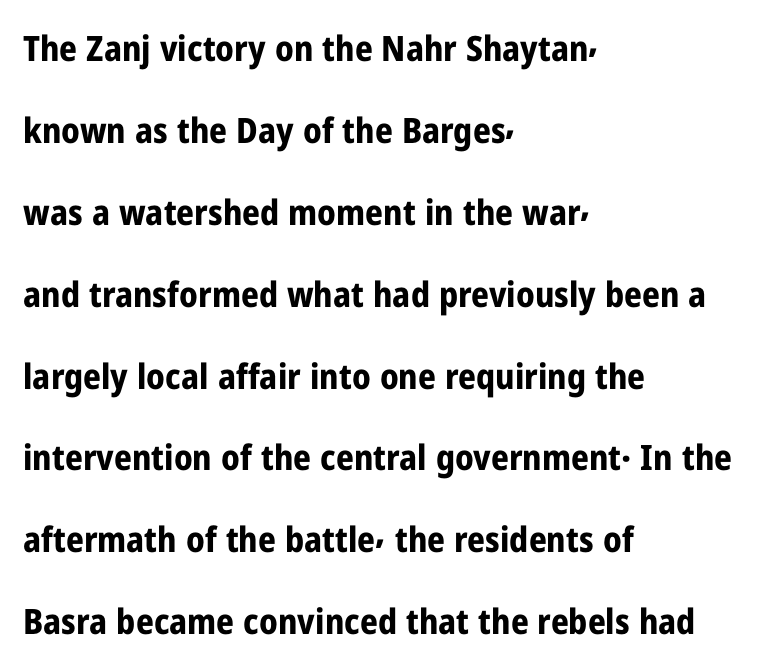
Q: Is the text bold? A: Yes.
Q: Is the text italic (slanted)? A: No, it is upright.
Q: Is the typeface a serif or a sans-serif typeface? A: Sans-serif.
Q: Is the text underlined? A: No.
Q: How is the paragraph aligned? A: Left-aligned.
Q: Is the spacing between letters normal or unusually wide? A: Normal.
Q: Is the spacing between lines tight, normal or loose? A: Loose.
Q: Width (condensed, normal, or wide)? A: Condensed.
Q: Stroke contrast? A: Low.
Q: x-height? A: Medium.
Q: Monospaced? A: No.
